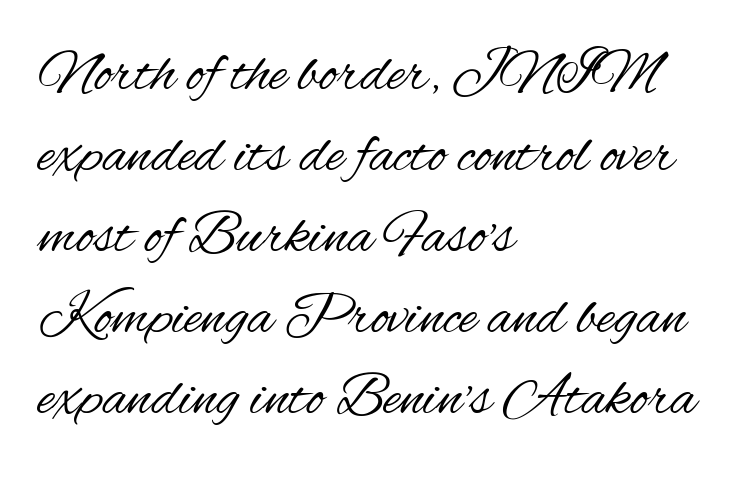
What's the leading like? Ordinary, nothing unusual. Grotesque or geometric, the face here clearly has no serifs. The space directly below the letters is spotless. The passage shown is typed in a proportional face where columns would drift. Weight: not bold — regular or lighter.
